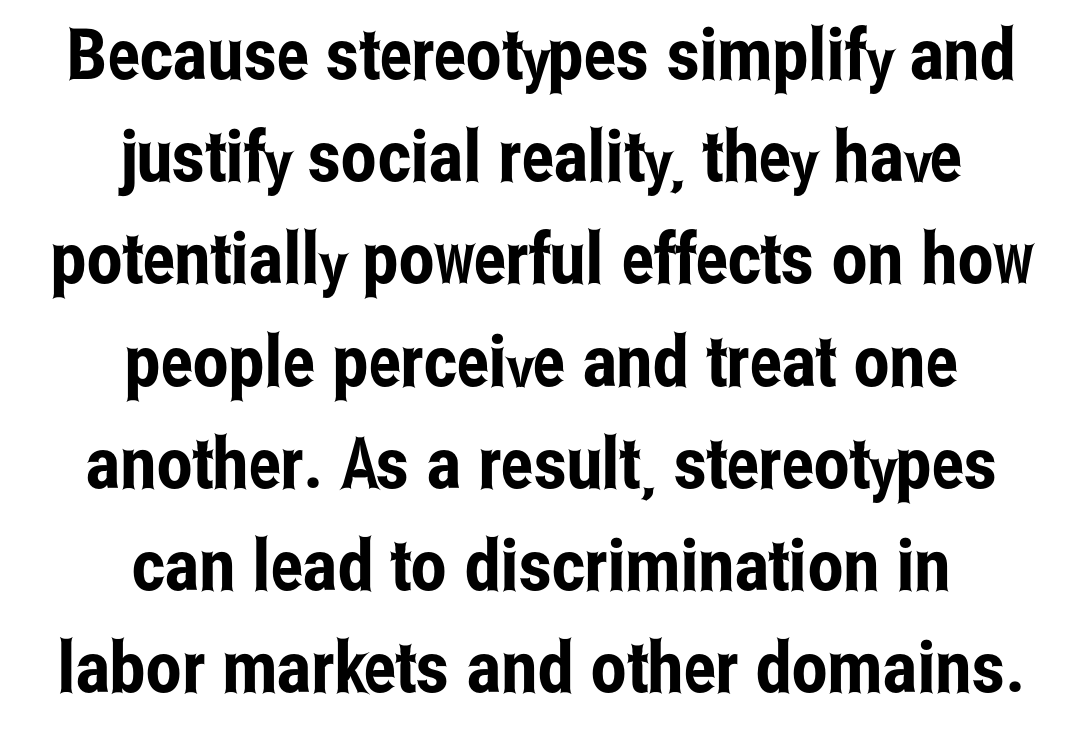
Q: Is the text italic (slanted)? A: No, it is upright.
Q: Is the typeface a serif or a sans-serif typeface? A: Sans-serif.
Q: Is the text underlined? A: No.
Q: How is the paragraph aligned? A: Centered.
Q: Is the spacing between letters normal or unusually wide? A: Normal.
Q: Is the spacing between lines tight, normal or loose? A: Normal.
Q: Width (condensed, normal, or wide)? A: Condensed.
Q: Stroke contrast? A: Low.
Q: x-height? A: Medium.
Q: Monospaced? A: No.
